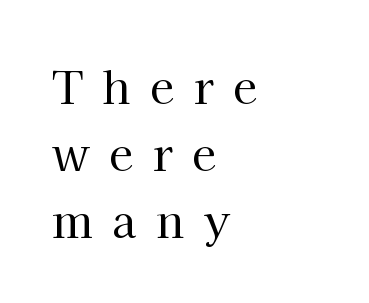
Q: Is the text bold? A: No.
Q: Is the text italic (slanted)? A: No, it is upright.
Q: Is the typeface a serif or a sans-serif typeface? A: Serif.
Q: Is the text underlined? A: No.
Q: How is the paragraph aligned? A: Left-aligned.
Q: Is the spacing between letters normal or unusually wide? A: Unusually wide.
Q: Is the spacing between lines tight, normal or loose? A: Normal.
Q: Width (condensed, normal, or wide)? A: Normal.
Q: Stroke contrast? A: High.
Q: x-height? A: Medium.
Q: Monospaced? A: No.
